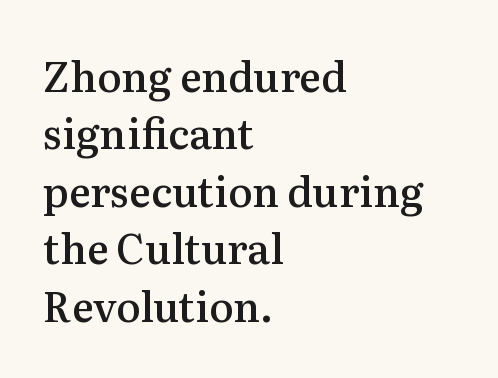
The space beneath each line is pristine and unruled. Do the characters align in a grid? No, the font is proportional. Moderately thickened strokes mark this as semibold type. The ragged edge is on the right, which tells us the setting is flush left. Normally led — the rows are evenly, conventionally spaced.
